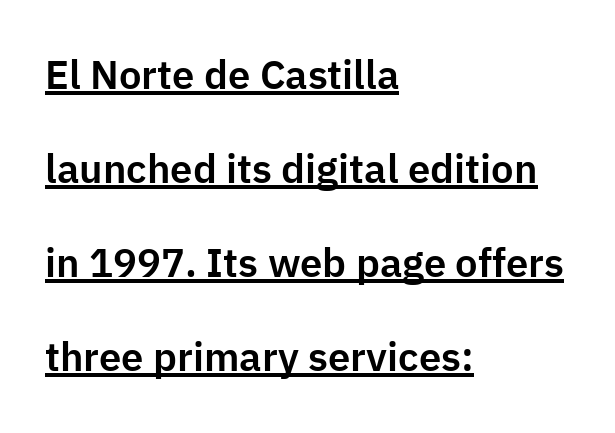
The image shows 40 px sans-serif type, upright; set left-aligned, loose line spacing (2.35x), normal letter spacing, underlined; low stroke contrast and a medium x-height.
